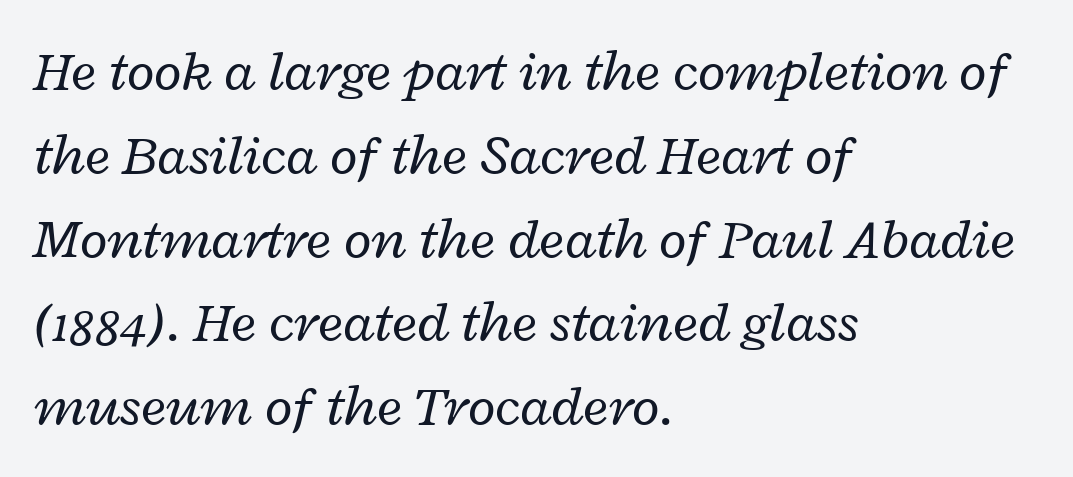
Would a proofreader flag this as italicized? Yes. If you drew a ruler down the left edge, every line would touch it. This block has exactly the height ordinary leading produces. The letterforms sit at book weight or below.
